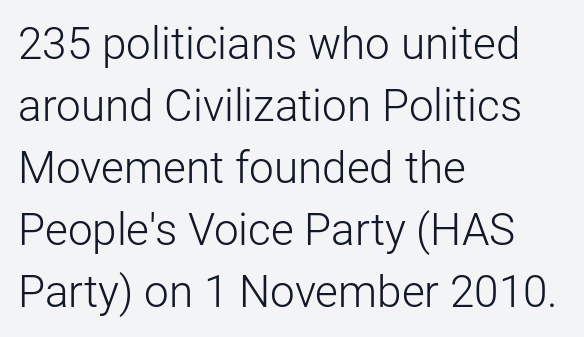
Q: Is the text bold? A: No.
Q: Is the text italic (slanted)? A: No, it is upright.
Q: Is the typeface a serif or a sans-serif typeface? A: Sans-serif.
Q: Is the text underlined? A: No.
Q: How is the paragraph aligned? A: Left-aligned.
Q: Is the spacing between letters normal or unusually wide? A: Normal.
Q: Is the spacing between lines tight, normal or loose? A: Normal.
Q: Width (condensed, normal, or wide)? A: Normal.
Q: Stroke contrast? A: Low.
Q: x-height? A: Medium.
Q: Monospaced? A: No.
